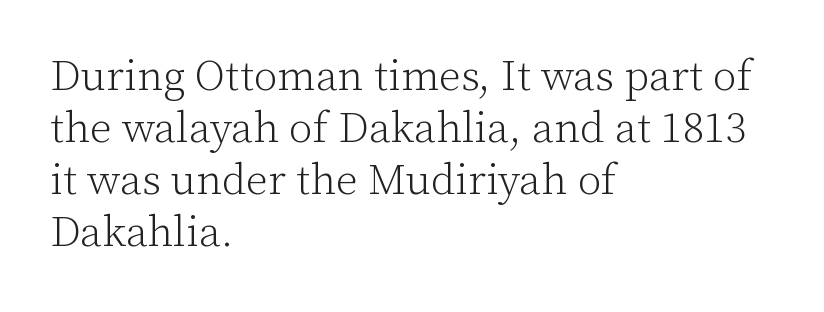
{"serif": "yes", "italic": "no", "bold": "no", "weight": "light", "width": "normal", "stroke_contrast": "low", "x_height": "medium", "monospaced": "no", "underline": "no", "align": "left", "line_spacing_ratio": 1.21, "letter_spacing": "normal", "letter_spacing_em": 0.0, "glyph_px": 43}
